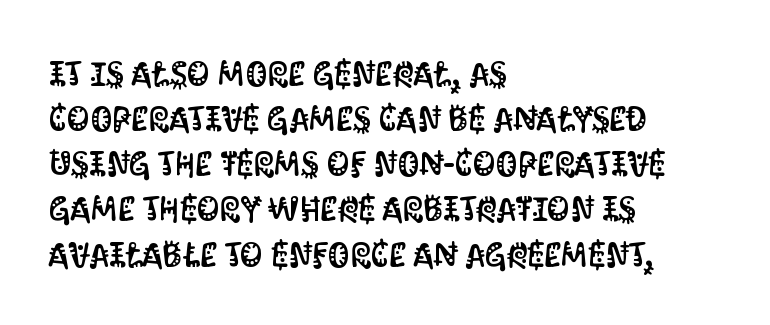
Look at the tracking — it's just the regular setting, nothing added. Each letter keeps its own natural width here, so spacing adapts to shape. Style check: upright. Each line starts at the same left margin while the right side varies. You can tell from the bare stems that sans-serif type was used.
